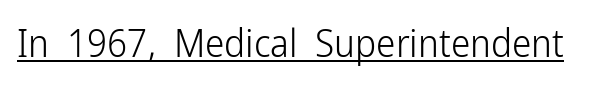
The typeface chosen for these lines omits serifs. Somebody hit Ctrl+U on this one — the words are underlined. The strokes are not fattened; the text isn't bold. Ascenders rise straight up at ninety degrees.
